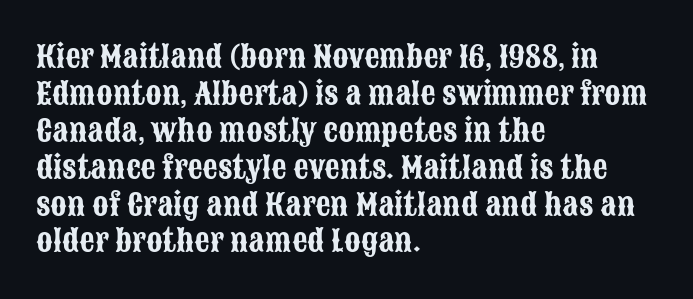
Q: Is the text italic (slanted)? A: No, it is upright.
Q: Is the typeface a serif or a sans-serif typeface? A: Sans-serif.
Q: Is the text underlined? A: No.
Q: How is the paragraph aligned? A: Left-aligned.
Q: Is the spacing between letters normal or unusually wide? A: Normal.
Q: Width (condensed, normal, or wide)? A: Condensed.
Q: Stroke contrast? A: Low.
Q: x-height? A: Large.
Q: Monospaced? A: No.
